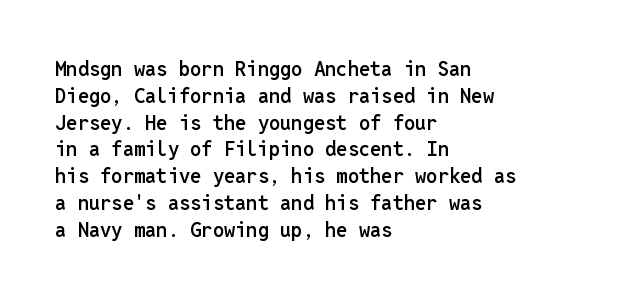
Q: Is the text bold? A: Semi-bold.
Q: Is the text italic (slanted)? A: No, it is upright.
Q: Is the text underlined? A: No.
Q: How is the paragraph aligned? A: Left-aligned.
Q: Is the spacing between letters normal or unusually wide? A: Normal.
Q: Is the spacing between lines tight, normal or loose? A: Normal.
